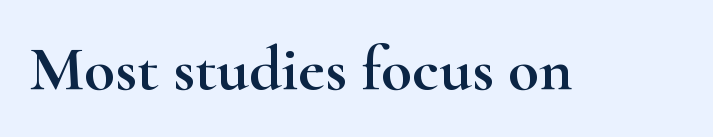
Q: Is the text italic (slanted)? A: No, it is upright.
Q: Is the typeface a serif or a sans-serif typeface? A: Serif.
Q: Is the text underlined? A: No.
Q: Is the spacing between letters normal or unusually wide? A: Normal.
Q: Width (condensed, normal, or wide)? A: Wide.
Q: Stroke contrast? A: High.
Q: x-height? A: Small.
Q: Monospaced? A: No.
